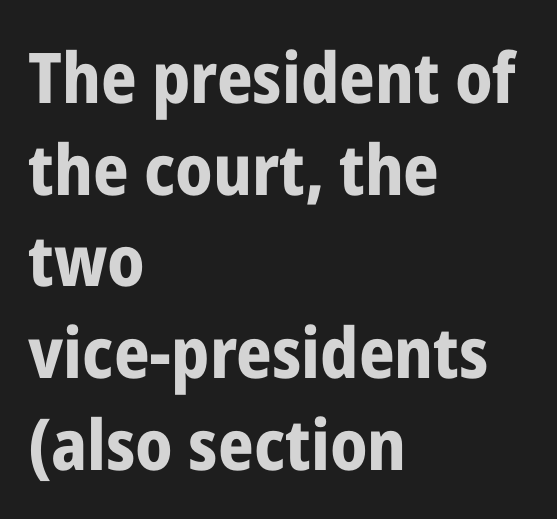
Serifs: no, the terminals of the letterforms are clean. Here the designer chose a conventional face with non-uniform glyph widths. Characters remain perfectly vertical along every line. Casual observation: everything's shoved over to the left. Its strokes are broad and dark, the hallmark of bold type.
